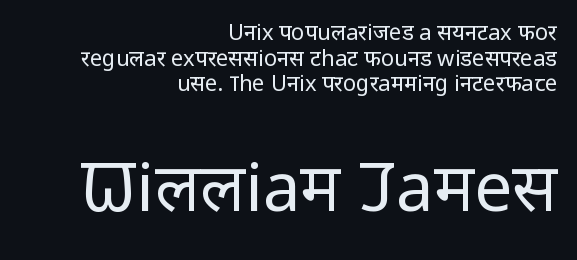
The image shows 67 px regular-weight sans-serif type, upright; set right-aligned, line spacing 1.16x, normal letter spacing, not underlined; the second (bottom) block is 3.05x larger; low stroke contrast and a medium x-height.
